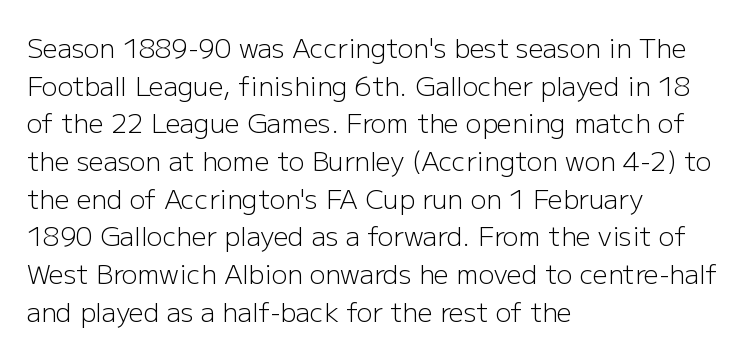
This sample is left-justified, so line endings fall wherever the words run out. Short note: letters normally spaced. These lines were composed using upright roman letters. Nothing heavy about these letters — not bold at all. The glyphs are unaccompanied by any horizontal stroke below them. Quick note: interline space is typical.
